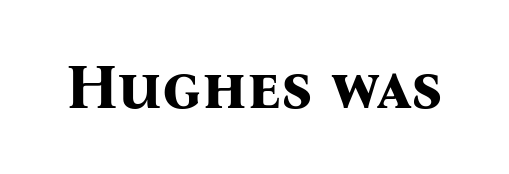
This rendering employs a face with finishing strokes, i.e., a serif. Each row of text sits above clean, open space. Emphasis by weight is at full strength: bold. Tracking value appears to be zero — textbook default spacing. Proportional: the letters do not fall into vertical columns. You can tell it's not italic because the verticals are truly vertical.
